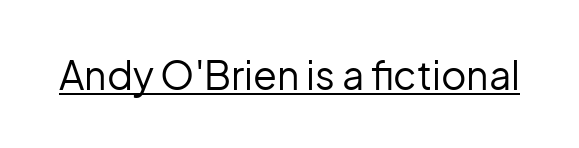
{"serif": "no", "italic": "no", "bold": "no", "weight": "regular", "width": "normal", "stroke_contrast": "low", "x_height": "medium", "monospaced": "no", "underline": "yes", "letter_spacing": "normal", "letter_spacing_em": 0.0, "glyph_px": 39}
